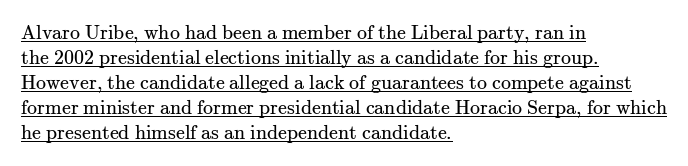
Q: Is the text bold? A: No.
Q: Is the text italic (slanted)? A: No, it is upright.
Q: Is the text underlined? A: Yes.
Q: How is the paragraph aligned? A: Left-aligned.
Q: Is the spacing between letters normal or unusually wide? A: Normal.
Q: Is the spacing between lines tight, normal or loose? A: Normal.
